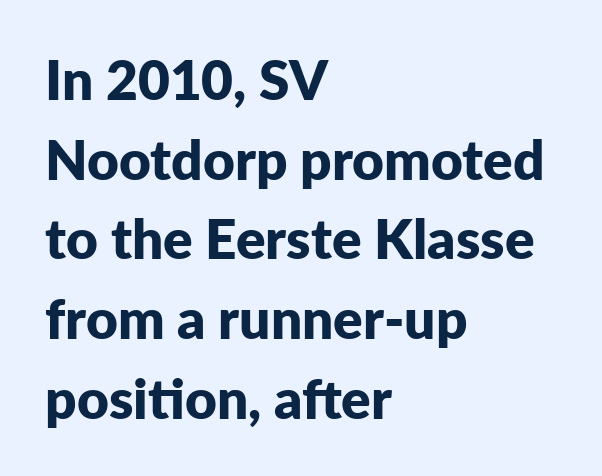
{"serif": "no", "italic": "no", "bold": "yes", "weight": "bold", "width": "normal", "stroke_contrast": "low", "x_height": "medium", "monospaced": "no", "underline": "no", "align": "left", "line_spacing": "normal", "line_spacing_ratio": 1.45, "letter_spacing": "normal", "letter_spacing_em": 0.0, "glyph_px": 55}
